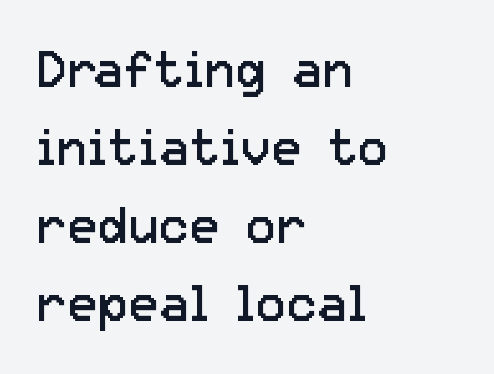
The image shows 51 px regular-weight sans-serif type, upright; set left-aligned, normal line spacing (1.53x), normal letter spacing, not underlined; low stroke contrast and a medium x-height.
